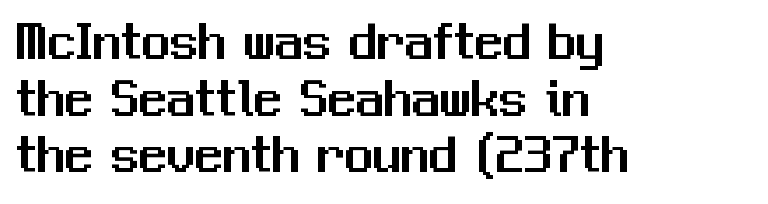
Students, observe: this is what under-led, compact text looks like. Rendered with straight, roman letterforms. One-word summary of the alignment: left. Honestly, the letter spacing is just normal — you wouldn't notice it.
